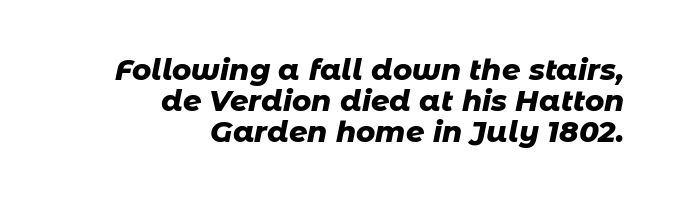
The image shows 29 px heavy type, italic (leaning right); set right-aligned, tight line spacing (1.07x), normal letter spacing, not underlined; low stroke contrast and a medium x-height.
